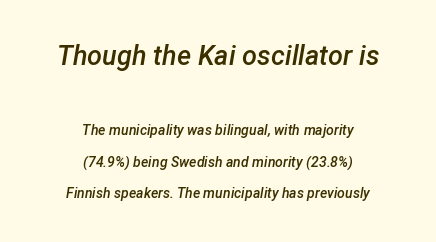
Q: Is the text bold? A: Semi-bold.
Q: Is the text italic (slanted)? A: Yes, it leans right by about 12 degrees.
Q: Is the text underlined? A: No.
Q: How is the paragraph aligned? A: Centered.
Q: Is the spacing between letters normal or unusually wide? A: Normal.
Q: Is the spacing between lines tight, normal or loose? A: Loose.
Q: Which block of text is set in a larger size, the first (top) or the second (bottom)? A: The first (top) one.
